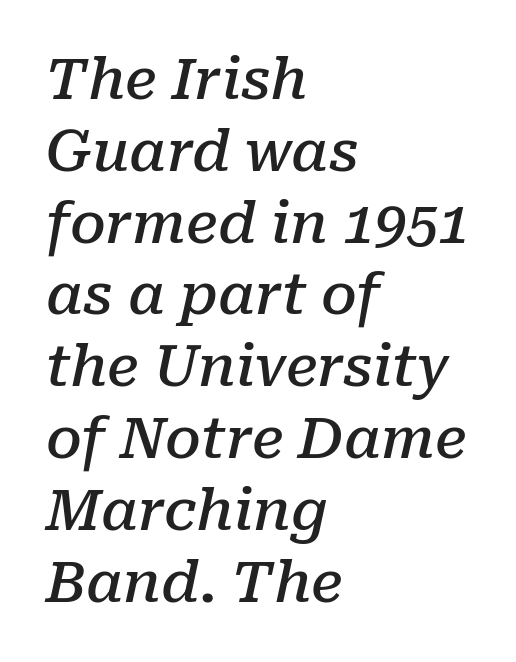
Caption: multi-line text, flush left, ragged right. Just letters on the line, the space beneath them empty. The axis of the letterforms is tilted away from vertical. Regarding leading, the lines here are spaced in the standard way. The face used here is rendered with its standard letterfit.
